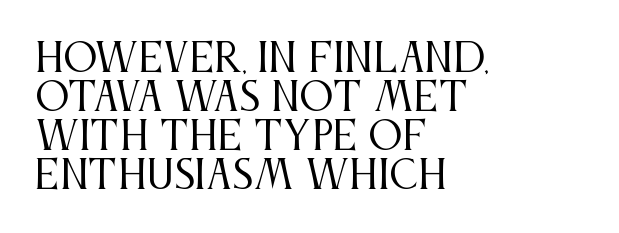
Q: Is the text bold? A: No.
Q: Is the text italic (slanted)? A: No, it is upright.
Q: Is the typeface a serif or a sans-serif typeface? A: Serif.
Q: Is the text underlined? A: No.
Q: How is the paragraph aligned? A: Left-aligned.
Q: Is the spacing between letters normal or unusually wide? A: Normal.
Q: Is the spacing between lines tight, normal or loose? A: Tight.
Q: Width (condensed, normal, or wide)? A: Condensed.
Q: Stroke contrast? A: Medium.
Q: x-height? A: Large.
Q: Monospaced? A: No.
